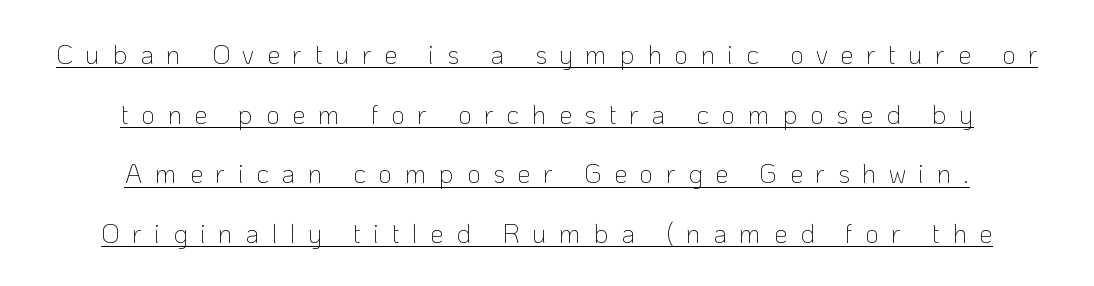
Italic: no, the glyphs are upright roman. Beneath each row of characters lies a ruled line. Each new line begins a long way beneath the previous one. This rendering widens character spacing well past its baseline value. Weight: regular or lighter.
